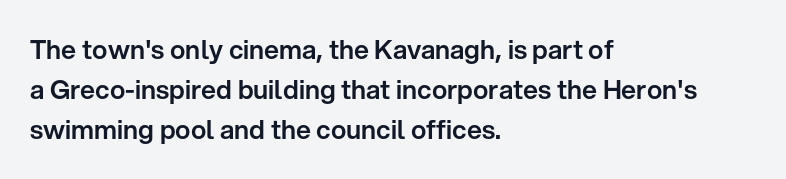
Descender tails drop into unmarked territory. Each word holds together tightly as a unit, with standard inter-letter gaps. Style check: upright. A student would call this left alignment; a typographer would say flush left, rag right. If you measured baseline to baseline, you'd find a middling distance.
